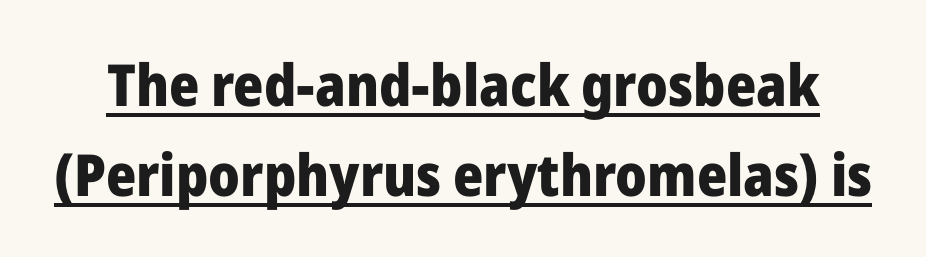
A sans-serif font was chosen for this passage. Regarding leading, the lines here are spaced in the standard way. The passage shown is emphatically bold. The type is set solid horizontally, with unmodified tracking. This is the regular roman posture of the typeface. The face used here is proportionally spaced, like ordinary book or web type.
